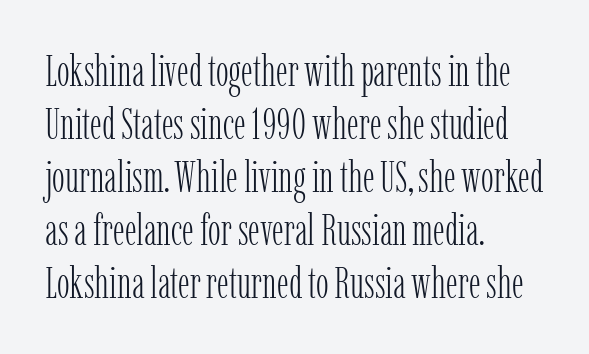
The image shows 43 px light, condensed serif type, upright; set left-aligned, line spacing 1.23x, normal letter spacing, not underlined; low stroke contrast and a medium x-height.
